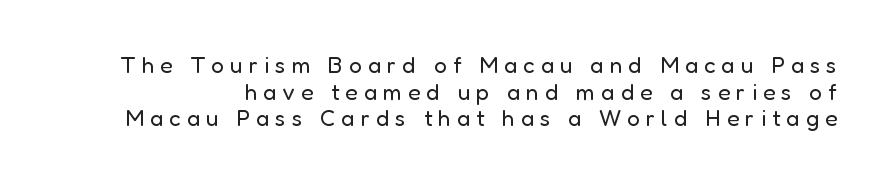
Q: Is the text bold? A: No.
Q: Is the text italic (slanted)? A: No, it is upright.
Q: Is the text underlined? A: No.
Q: Is the spacing between letters normal or unusually wide? A: Unusually wide.
